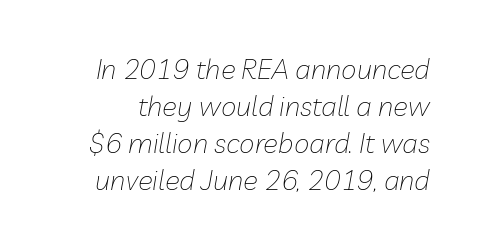
Q: Is the text bold? A: No.
Q: Is the text italic (slanted)? A: Yes, it leans right by about 10 degrees.
Q: Is the text underlined? A: No.
Q: Is the spacing between letters normal or unusually wide? A: Normal.
Q: Is the spacing between lines tight, normal or loose? A: Normal.
Q: Width (condensed, normal, or wide)? A: Normal.
Q: Stroke contrast? A: Low.
Q: x-height? A: Medium.
Q: Monospaced? A: No.
